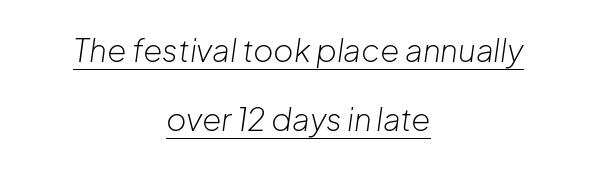
The image shows 31 px light type, italic (leaning right); set centered, loose line spacing (2.24x), normal letter spacing, underlined; low stroke contrast and a medium x-height.
